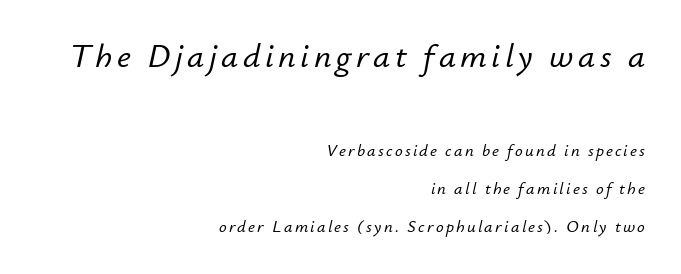
The first block has been scaled up relative to the second. Here the designer chose a conventional face with non-uniform glyph widths. Slant detected: the letters are inclined. Line spacing here is loose.
